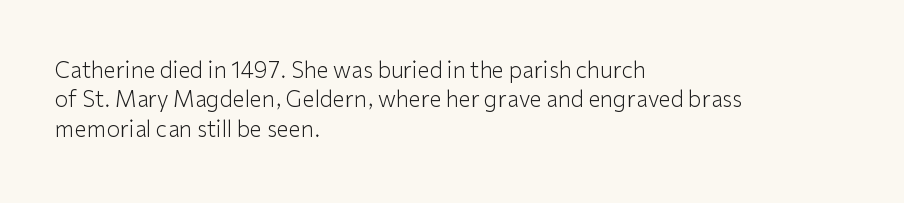
The image shows 22 px text type, upright; set left-aligned, normal line spacing (1.34x), normal letter spacing, not underlined.
